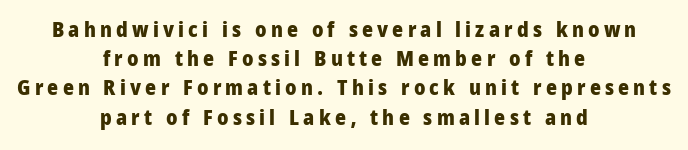
{"italic": "no", "bold": "yes", "underline": "no", "align": "center", "line_spacing": "normal", "line_spacing_ratio": 1.39, "letter_spacing": "wide", "letter_spacing_em": 0.2, "glyph_px": 21}
